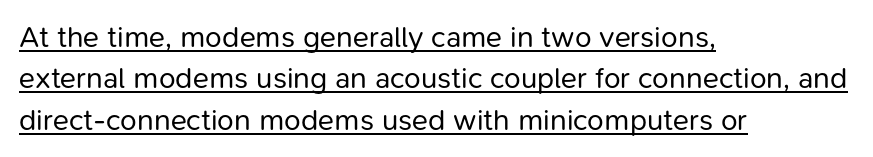
{"serif": "no", "italic": "no", "bold": "no", "weight": "regular", "width": "normal", "stroke_contrast": "low", "x_height": "medium", "monospaced": "no", "underline": "yes", "align": "left", "line_spacing": "normal", "line_spacing_ratio": 1.38, "letter_spacing": "normal", "letter_spacing_em": 0.0, "glyph_px": 30}
